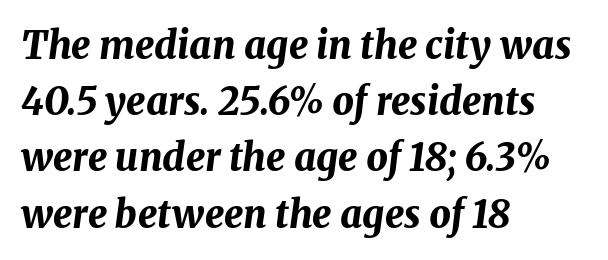
Q: Is the text bold? A: Yes.
Q: Is the text italic (slanted)? A: Yes, it leans right by about 8 degrees.
Q: Is the text underlined? A: No.
Q: How is the paragraph aligned? A: Left-aligned.
Q: Is the spacing between letters normal or unusually wide? A: Normal.
Q: Is the spacing between lines tight, normal or loose? A: Normal.
Q: Width (condensed, normal, or wide)? A: Normal.
Q: Stroke contrast? A: Medium.
Q: x-height? A: Medium.
Q: Monospaced? A: No.
